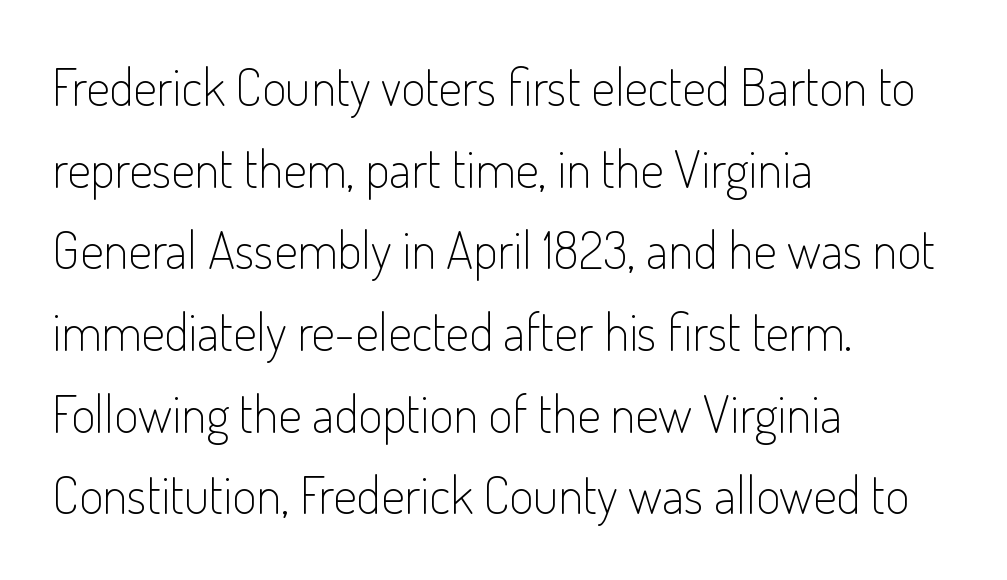
The image shows 52 px light, condensed sans-serif type, upright; set left-aligned, normal line spacing (1.57x), normal letter spacing, not underlined; low stroke contrast and a small x-height.
